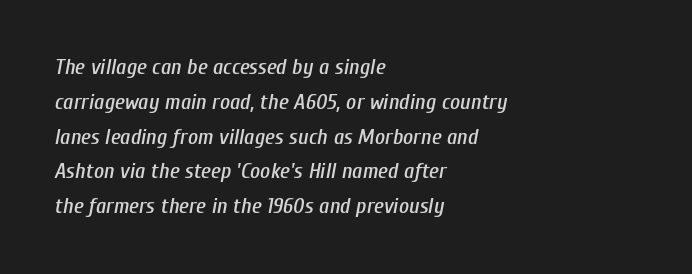
Q: Is the text italic (slanted)? A: Yes, it leans right by about 10 degrees.
Q: Is the text underlined? A: No.
Q: How is the paragraph aligned? A: Left-aligned.
Q: Is the spacing between letters normal or unusually wide? A: Normal.
Q: Is the spacing between lines tight, normal or loose? A: Normal.
